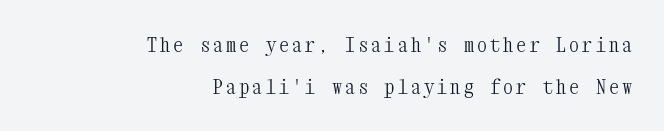
Horizontally, the lines are justified to the trailing edge only. Compared with typical paragraphs, the rows here are farther apart. The baseline area is clear. Style check: upright. The weight tops out at a normal text grade.
